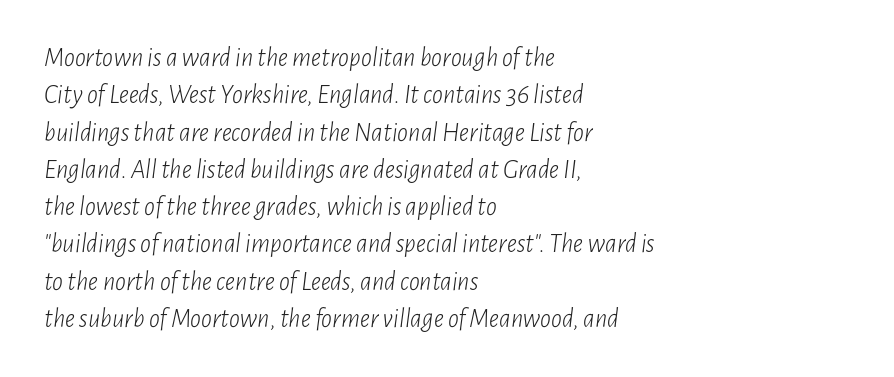
Q: Is the text bold? A: No.
Q: Is the text italic (slanted)? A: Yes, it leans right by about 7 degrees.
Q: Is the text underlined? A: No.
Q: How is the paragraph aligned? A: Left-aligned.
Q: Is the spacing between letters normal or unusually wide? A: Normal.
Q: Is the spacing between lines tight, normal or loose? A: Normal.
